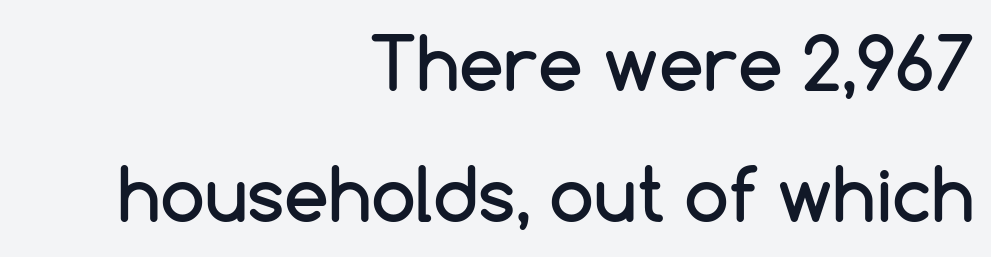
The image shows 72 px sans-serif type, upright; set right-aligned, line spacing 1.82x, normal letter spacing, not underlined; low stroke contrast and a medium x-height.
